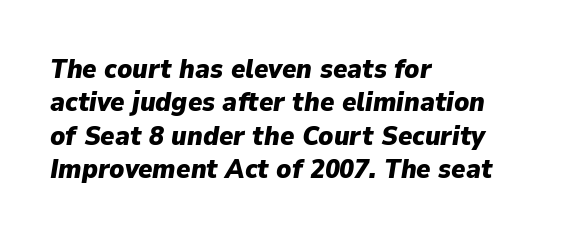
The image shows 27 px bold type, italic (leaning right); set left-aligned, line spacing 1.24x, normal letter spacing, not underlined.
